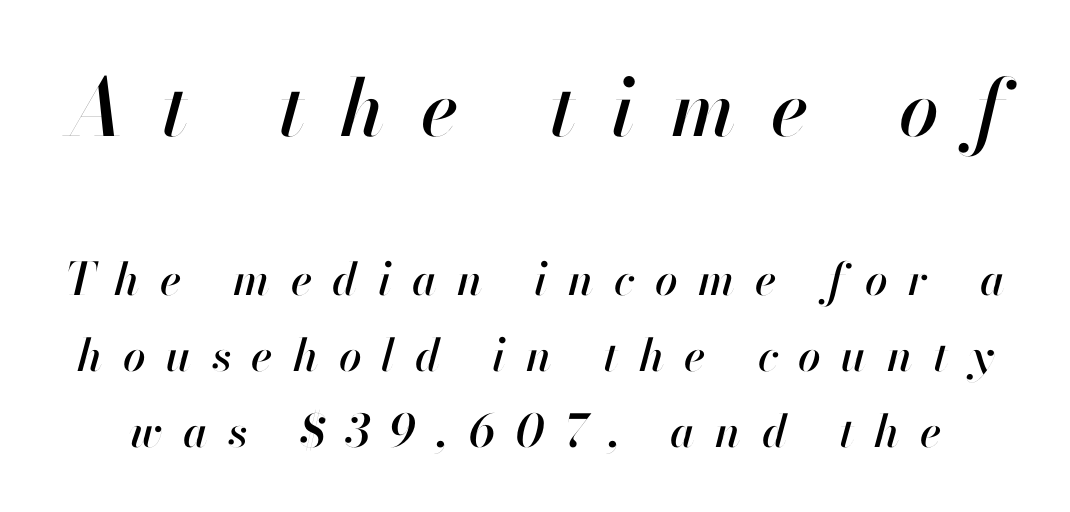
Q: Is the text italic (slanted)? A: Yes, it leans right by about 13 degrees.
Q: Is the text underlined? A: No.
Q: Is the spacing between letters normal or unusually wide? A: Unusually wide.
Q: Is the spacing between lines tight, normal or loose? A: Normal.
Q: Which block of text is set in a larger size, the first (top) or the second (bottom)? A: The first (top) one.
Q: Width (condensed, normal, or wide)? A: Normal.
Q: Stroke contrast? A: High.
Q: x-height? A: Small.
Q: Monospaced? A: No.
